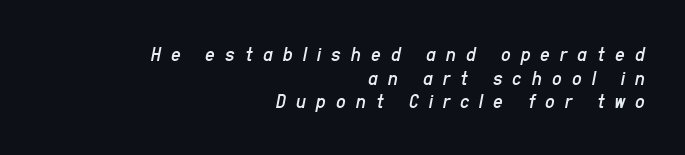
Q: Is the text bold? A: No.
Q: Is the text italic (slanted)? A: Yes, it leans right by about 11 degrees.
Q: Is the text underlined? A: No.
Q: How is the paragraph aligned? A: Right-aligned.
Q: Is the spacing between letters normal or unusually wide? A: Unusually wide.
Q: Is the spacing between lines tight, normal or loose? A: Tight.
